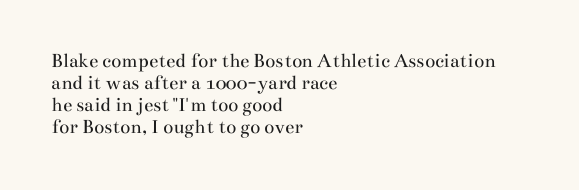
The image shows 21 px text type, upright; set left-aligned, tight line spacing (1.04x), normal letter spacing, not underlined.
